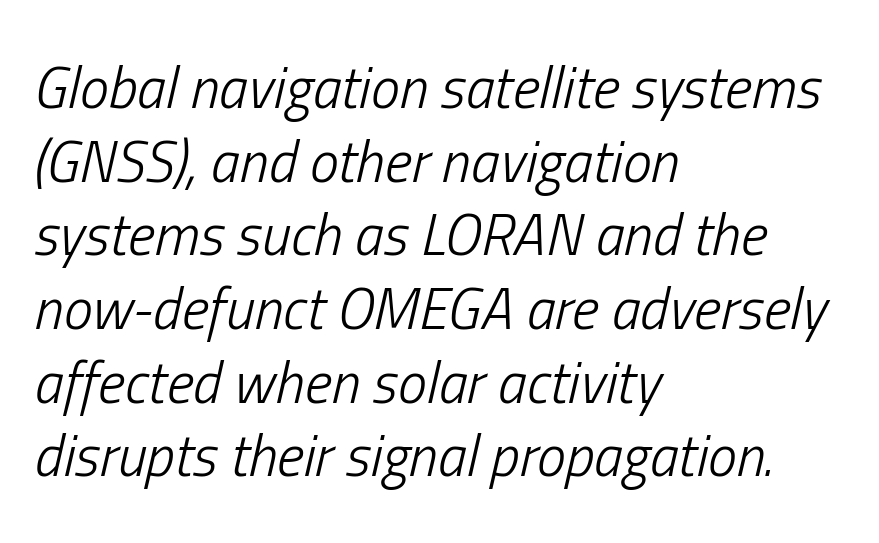
Compared with typical paragraphs, the rows here are spaced about the same. Students, note that the glyphs here touch the page at normal intervals. Compared with a centered layout, this one pins lines to the left instead. A typesetter would call this proportional, since set widths differ per character. Bare-footed words on every line.
